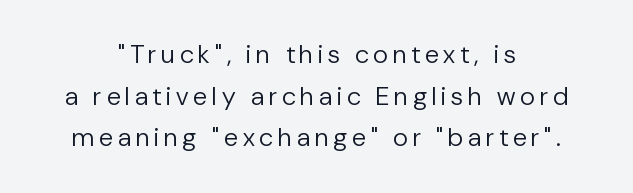
The letters look calm and open, with moderate or lighter stems. Posture: upright roman. The paragraph shown floats in the horizontal middle. The block of text has a typical density, with ordinary space between rows. Each row of text sits above clean, open space.
